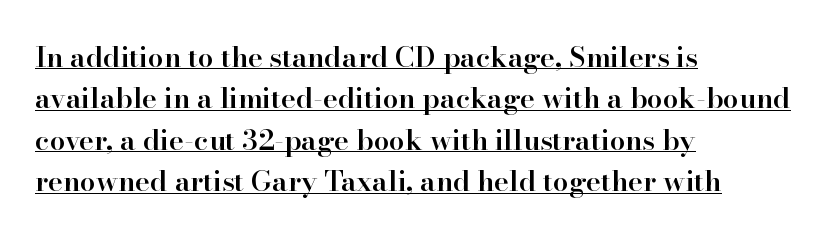
The image shows 28 px semibold serif type, upright; set left-aligned, normal line spacing (1.48x), normal letter spacing, underlined; high stroke contrast and a small x-height.
